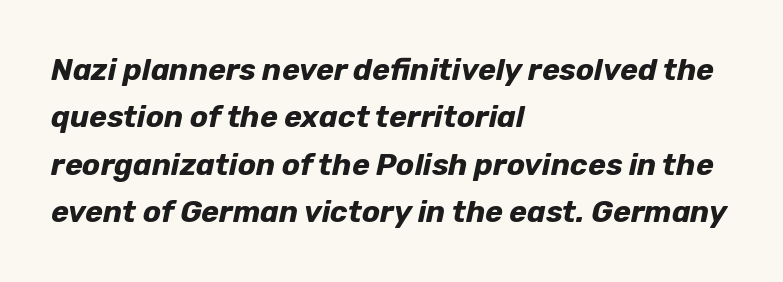
Q: Is the text bold? A: Yes.
Q: Is the text italic (slanted)? A: Yes, it leans right by about 12 degrees.
Q: Is the text underlined? A: No.
Q: How is the paragraph aligned? A: Left-aligned.
Q: Is the spacing between letters normal or unusually wide? A: Normal.
Q: Is the spacing between lines tight, normal or loose? A: Normal.
Q: Width (condensed, normal, or wide)? A: Normal.
Q: Stroke contrast? A: Low.
Q: x-height? A: Medium.
Q: Monospaced? A: No.
